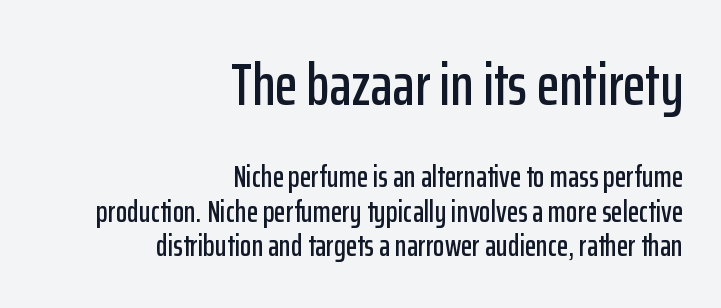
The image shows 59 px condensed sans-serif type, upright; set right-aligned, tight line spacing (1.14x), normal letter spacing, not underlined; the first (top) block is 1.97x larger; low stroke contrast and a medium x-height.
